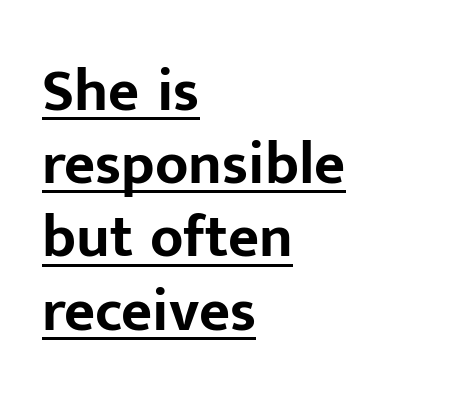
A typographer would call this underscored text. This sample uses an upright cut, with every glyph sitting square on the baseline. Think of a printed novel: that variable character pitch is what you see here. This sample uses plain, unmodified letter spacing. The face used here is a sans, in the tradition of grotesques and geometrics. If you drew a ruler down the left edge, every line would touch it.
